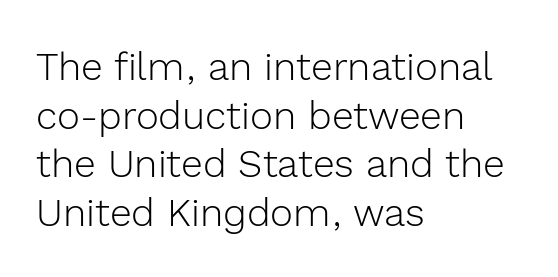
The image shows 39 px light sans-serif type, upright; set left-aligned, normal line spacing (1.25x), normal letter spacing, not underlined; a medium x-height.
